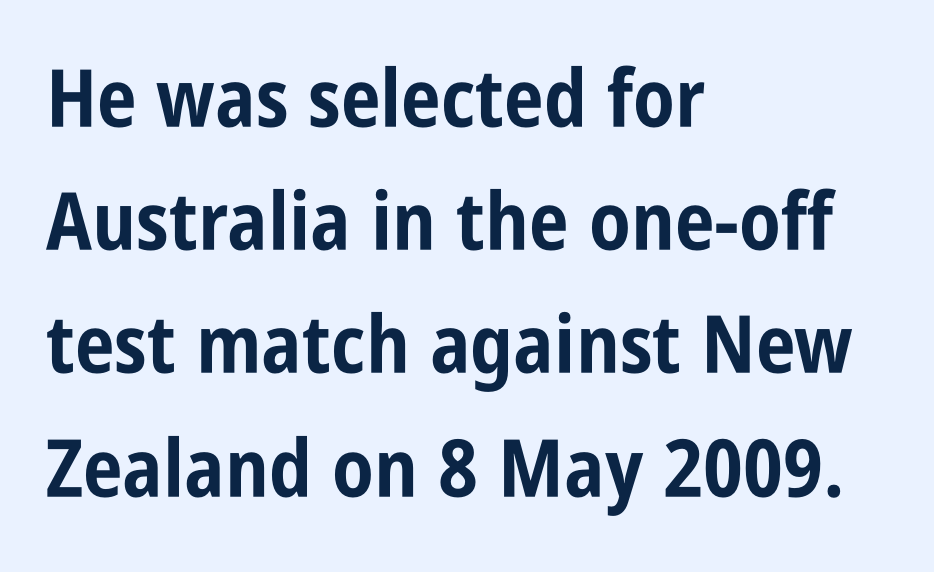
The passage shown has conventional tracking throughout. The specimen omits any rule beneath the text block's lines. The type family on display is of the sans-serif kind. Plenty of ink on the page — the face is bold. Baseline-to-baseline distance is the conventional proportion of letter height. Is there any slant? The stems are plumb.
